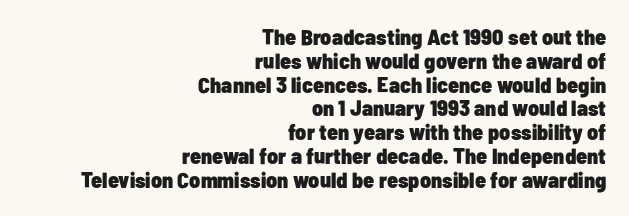
When letters stand straight like this, we call the style roman or upright. A bare baseline throughout the passage. A dark, heavy texture on the line: the type is bold. The text block is weighted toward the right margin, trailing off unevenly leftward.
